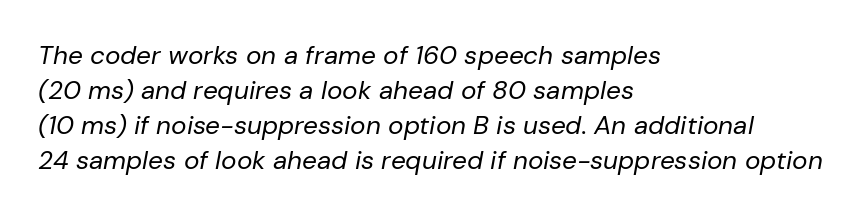
{"italic": "yes", "lean": "right", "slant_degrees": 10, "bold": "no", "underline": "no", "align": "left", "line_spacing": "normal", "line_spacing_ratio": 1.34, "letter_spacing": "normal", "letter_spacing_em": 0.0, "glyph_px": 26}
